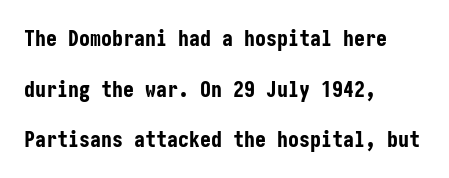
{"italic": "no", "bold": "yes", "underline": "no", "align": "left", "line_spacing": "loose", "line_spacing_ratio": 2.3, "letter_spacing": "normal", "letter_spacing_em": 0.0, "glyph_px": 22}
